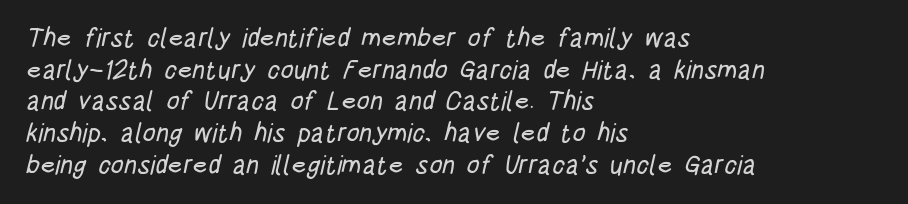
Beneath every word, the page is bare. This rendering leaves character spacing at its baseline value. Casual observation: everything's shoved over to the left.
